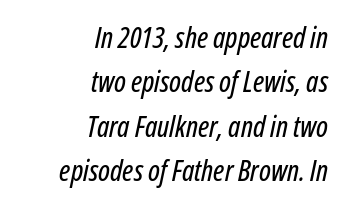
The image shows 29 px condensed type, italic (leaning right); set right-aligned, normal line spacing (1.53x), normal letter spacing, not underlined; low stroke contrast and a medium x-height.
